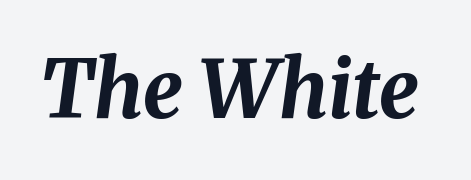
On the weight axis this lands at bold, roughly 700. The rendering keeps characters at their native spacing. Looks like regular typesetting: each glyph gets only the width it needs. The specimen reads as italic at a glance. The area under the type is left untouched.
